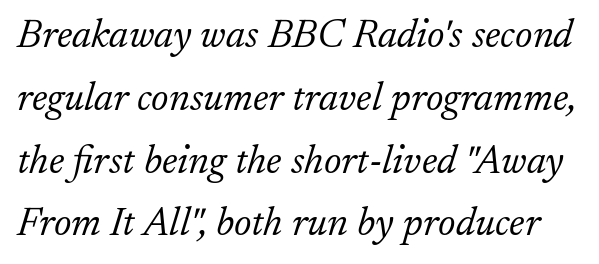
The face used here has a pronounced slope to its letters. Weight: regular or lighter. You could not count columns in this text — the font is proportionally spaced. Serifs: yes, visible at the terminals of the letterforms.
